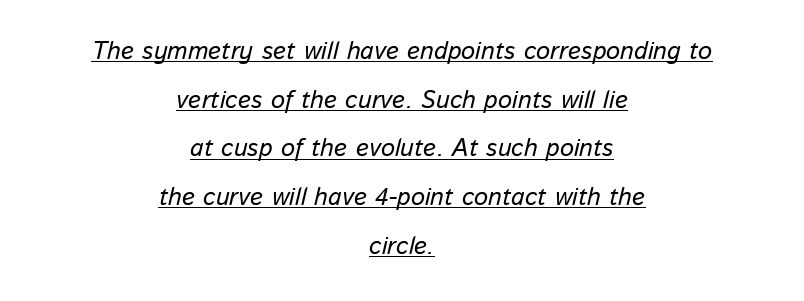
Q: Is the text italic (slanted)? A: Yes, it leans right by about 13 degrees.
Q: Is the text underlined? A: Yes.
Q: How is the paragraph aligned? A: Centered.
Q: Is the spacing between letters normal or unusually wide? A: Normal.
Q: Is the spacing between lines tight, normal or loose? A: Loose.
